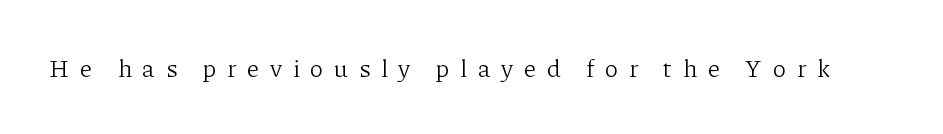
The type sits square on the baseline with zero lean. Letter spacing: wide. Letters have the restrained weight of plain body copy at most. Rule under the text: the space is simply empty.
